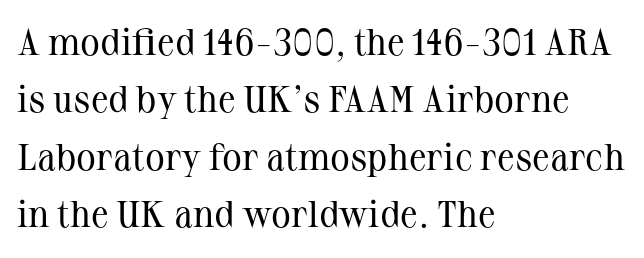
{"serif": "yes", "italic": "no", "bold": "no", "weight": "regular", "width": "normal", "stroke_contrast": "medium", "x_height": "medium", "monospaced": "no", "underline": "no", "align": "left", "line_spacing": "normal", "line_spacing_ratio": 1.55, "letter_spacing": "normal", "letter_spacing_em": 0.0, "glyph_px": 37}
